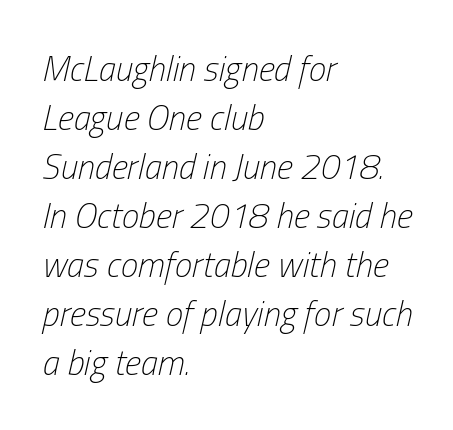
A bare baseline throughout the passage. The typeface has the unassuming heft of standard copy or less. Italic? Definitely — the glyphs are oblique. Looks like regular typesetting: each glyph gets only the width it needs. Regarding leading, the lines here are spaced in the standard way. All the whitespace from short lines collects on the right.
